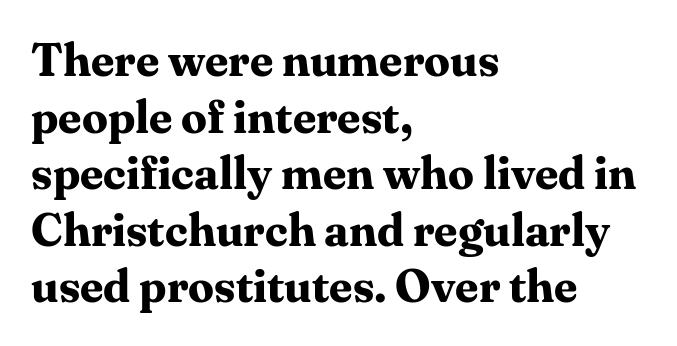
{"serif": "yes", "italic": "no", "bold": "yes", "weight": "bold", "width": "normal", "stroke_contrast": "medium", "x_height": "medium", "monospaced": "no", "underline": "no", "align": "left", "line_spacing_ratio": 1.23, "letter_spacing": "normal", "letter_spacing_em": 0.0, "glyph_px": 46}
